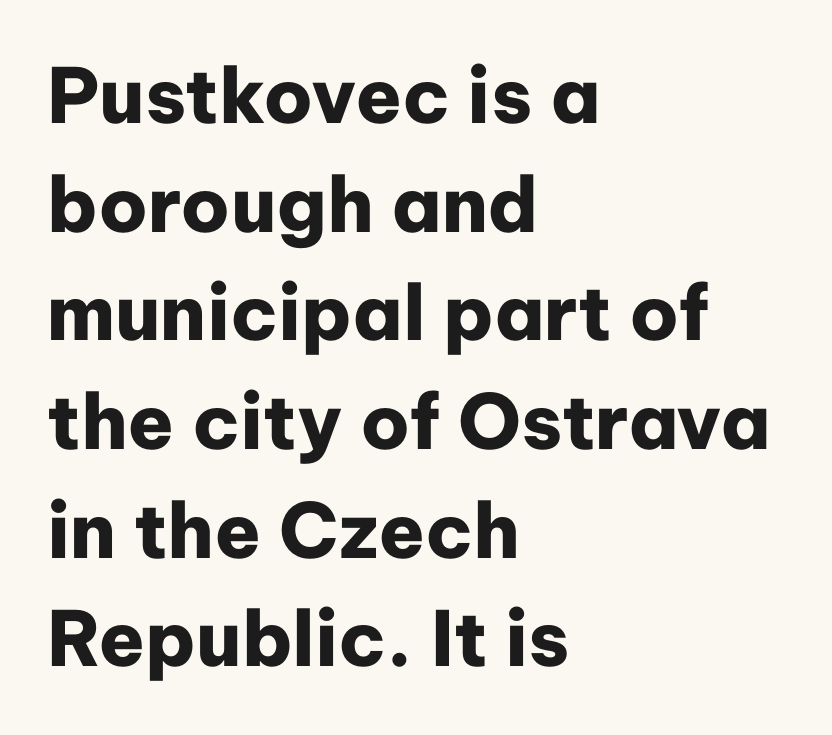
The image shows 76 px heavy sans-serif type, upright; set left-aligned, normal line spacing (1.43x), normal letter spacing, not underlined; low stroke contrast and a medium x-height.
